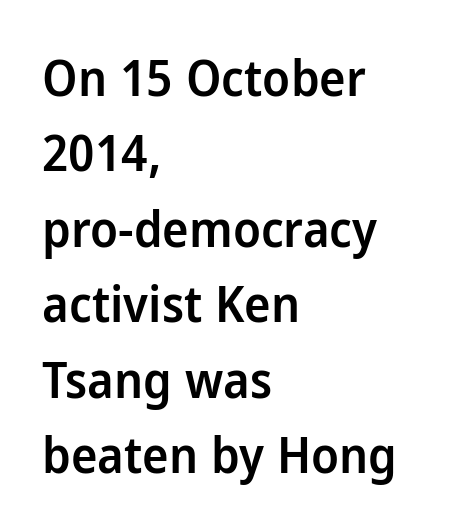
The image shows 50 px semibold sans-serif type, upright; set left-aligned, normal line spacing (1.51x), normal letter spacing, not underlined; low stroke contrast and a medium x-height.
